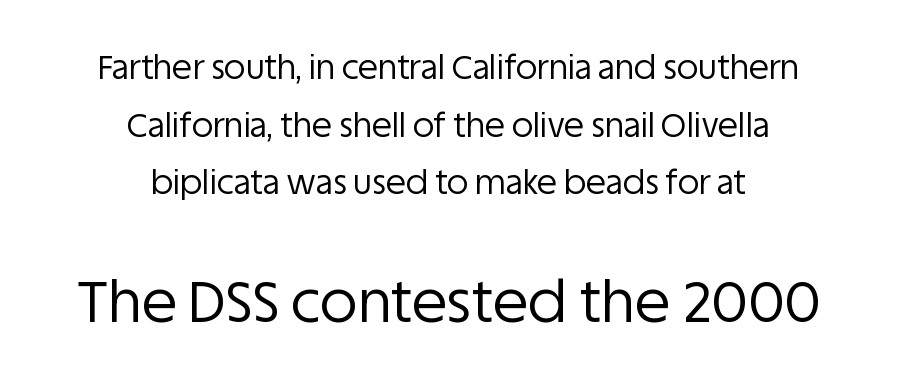
Q: Is the text bold? A: No.
Q: Is the text italic (slanted)? A: No, it is upright.
Q: Is the typeface a serif or a sans-serif typeface? A: Sans-serif.
Q: Is the text underlined? A: No.
Q: How is the paragraph aligned? A: Centered.
Q: Is the spacing between letters normal or unusually wide? A: Normal.
Q: Which block of text is set in a larger size, the first (top) or the second (bottom)? A: The second (bottom) one.
Q: Width (condensed, normal, or wide)? A: Normal.
Q: Stroke contrast? A: Low.
Q: x-height? A: Large.
Q: Monospaced? A: No.
